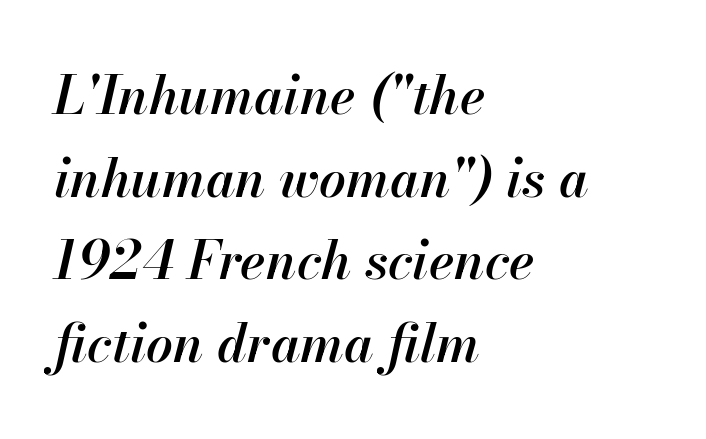
Q: Is the text bold? A: Semi-bold.
Q: Is the text italic (slanted)? A: Yes, it leans right by about 13 degrees.
Q: Is the text underlined? A: No.
Q: How is the paragraph aligned? A: Left-aligned.
Q: Is the spacing between letters normal or unusually wide? A: Normal.
Q: Is the spacing between lines tight, normal or loose? A: Normal.
Q: Width (condensed, normal, or wide)? A: Normal.
Q: Stroke contrast? A: High.
Q: x-height? A: Small.
Q: Monospaced? A: No.
